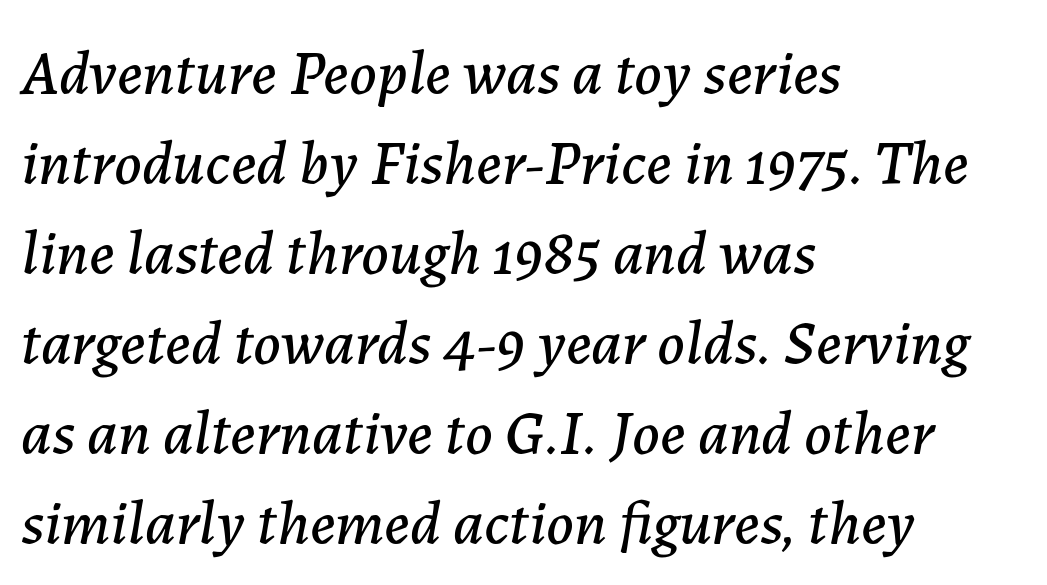
The image shows 63 px text type, italic (leaning right); set left-aligned, normal line spacing (1.43x), normal letter spacing, not underlined; low stroke contrast and a medium x-height.
